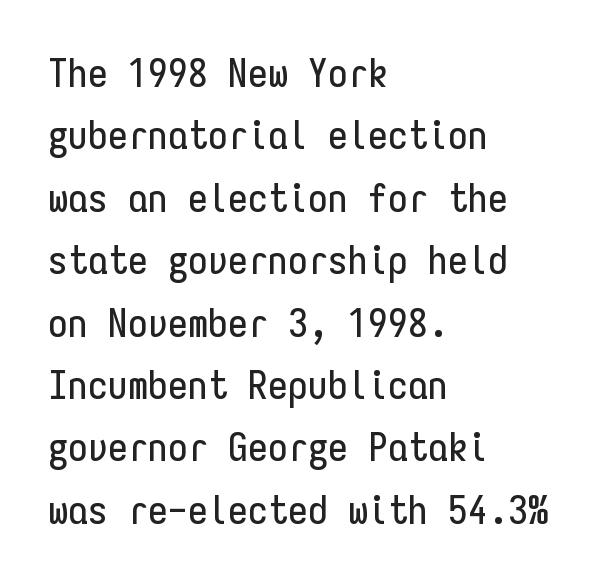
{"serif": "no", "italic": "no", "width": "condensed", "stroke_contrast": "low", "x_height": "medium", "monospaced": "yes", "underline": "no", "align": "left", "line_spacing": "normal", "line_spacing_ratio": 1.56, "letter_spacing": "normal", "letter_spacing_em": 0.0, "glyph_px": 40}
